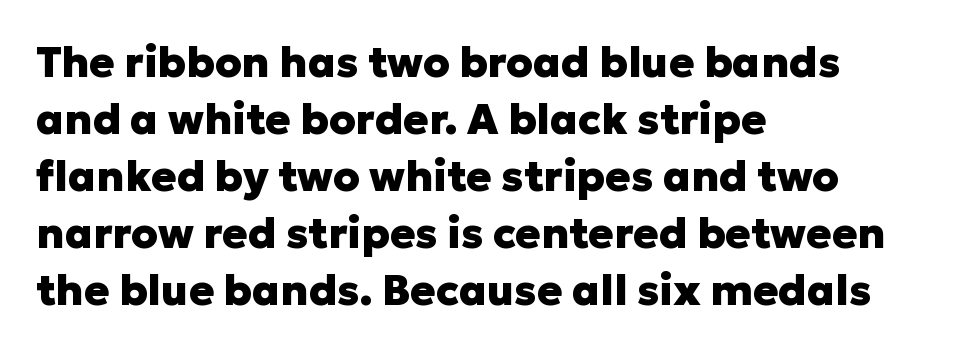
This rendering employs a face without finishing strokes, i.e., a sans-serif. Horizontal alignment here is leftward, the default for most running prose. Standard letterfit; no display-style spreading of the glyphs. This rendering features lettering with no underline. Here the designer chose a conventional face with non-uniform glyph widths. Regular leading.
